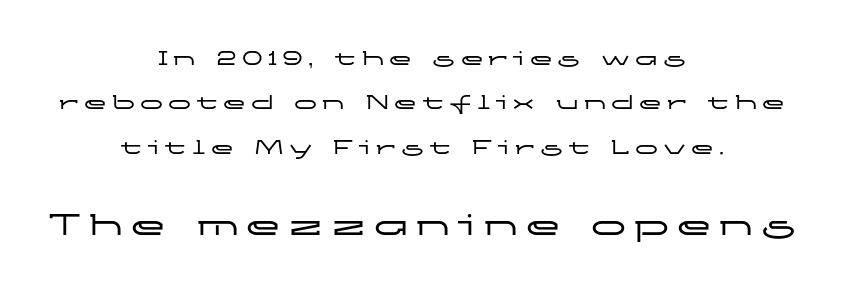
Q: Is the text italic (slanted)? A: No, it is upright.
Q: Is the typeface a serif or a sans-serif typeface? A: Sans-serif.
Q: Is the text underlined? A: No.
Q: How is the paragraph aligned? A: Centered.
Q: Is the spacing between letters normal or unusually wide? A: Unusually wide.
Q: Is the spacing between lines tight, normal or loose? A: Loose.
Q: Which block of text is set in a larger size, the first (top) or the second (bottom)? A: The second (bottom) one.
Q: Width (condensed, normal, or wide)? A: Wide.
Q: Stroke contrast? A: Low.
Q: x-height? A: Medium.
Q: Monospaced? A: No.
